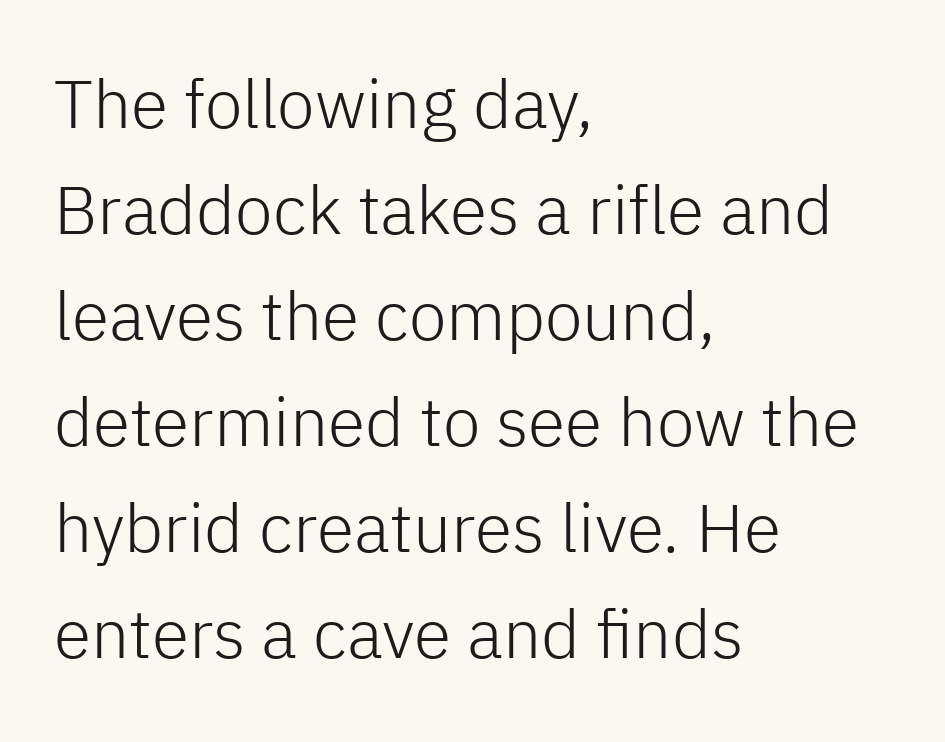
Clear beneath every line of the passage. Does extra space separate the letters? No, they use regular spacing. Do the characters align in a grid? No, the font is proportional. Weight class: somewhere from thin through regular. Characters remain perfectly vertical along every line.
